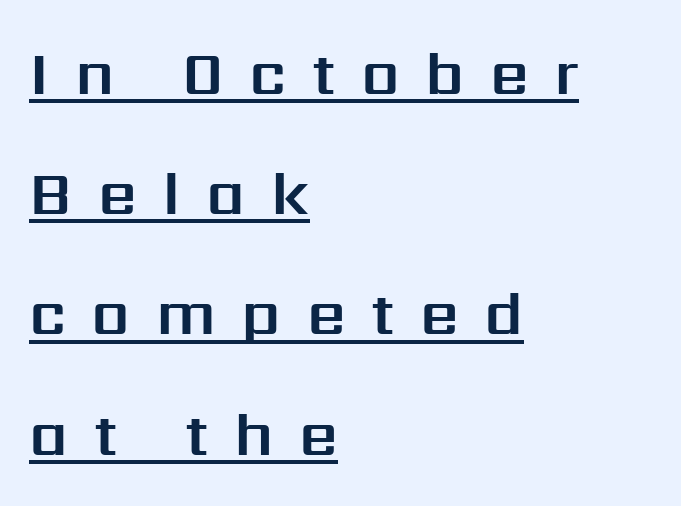
Each letter keeps its own natural width here, so spacing adapts to shape. No feet cap the strokes, marking this as sans-serif type. The lines are spread far apart with generous leading. The rag falls on the right side of this text block.
